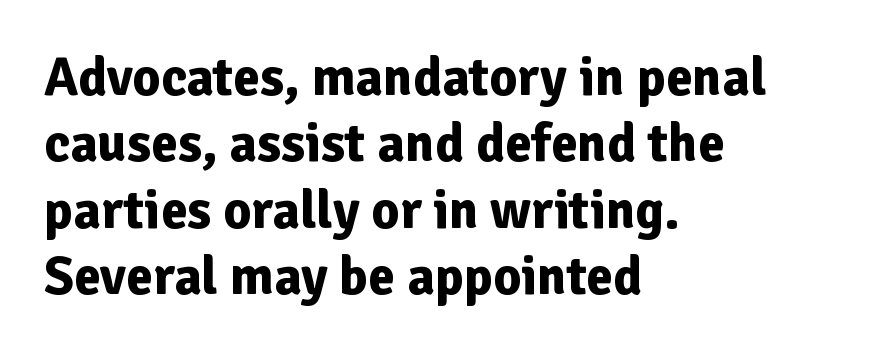
The image shows 54 px bold sans-serif type, upright; set left-aligned, line spacing 1.23x, normal letter spacing, not underlined; low stroke contrast and a medium x-height.
